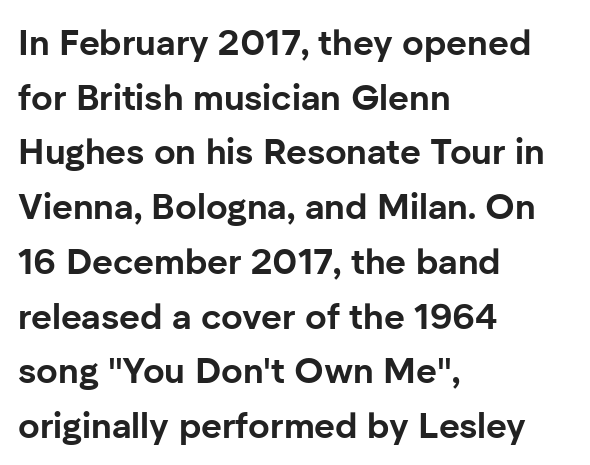
{"serif": "no", "italic": "no", "bold": "yes", "weight": "bold", "width": "normal", "stroke_contrast": "low", "x_height": "medium", "monospaced": "no", "underline": "no", "align": "left", "line_spacing": "normal", "line_spacing_ratio": 1.52, "letter_spacing": "normal", "letter_spacing_em": 0.0, "glyph_px": 36}
